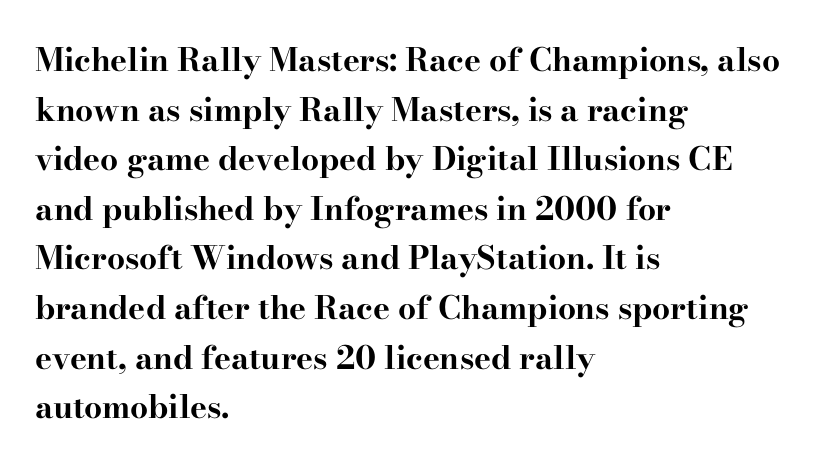
These lines were composed using upright roman letters. These lines stack with their left ends in a neat column. Leading matches the norm, producing a regular column. These lines are composed in type with serifs.
